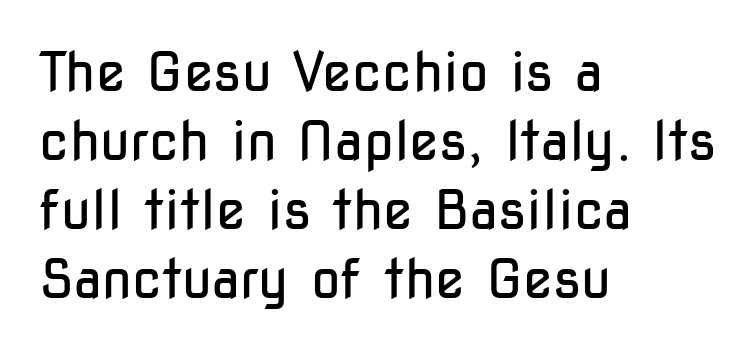
Each stroke keeps to a modest, everyday thickness or less. You could not count columns in this text — the font is proportionally spaced. This sample uses a sans-serif face. Reading down the block, your eye returns to a fixed left position each line. The string is rendered with underlining switched off.
